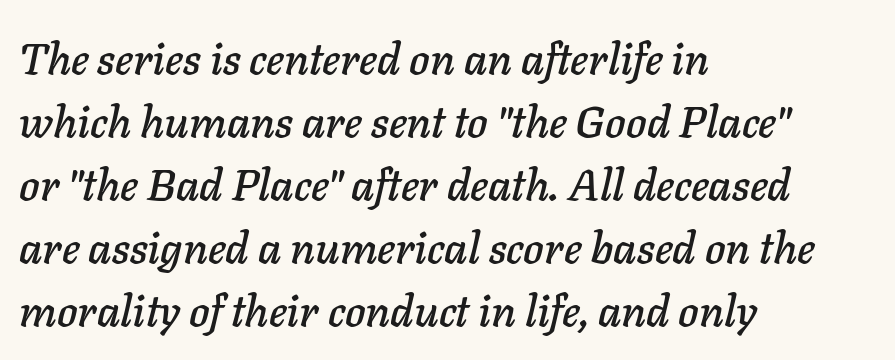
{"italic": "yes", "lean": "right", "slant_degrees": 11, "width": "normal", "stroke_contrast": "low", "x_height": "medium", "monospaced": "no", "underline": "no", "align": "left", "line_spacing": "normal", "line_spacing_ratio": 1.43, "letter_spacing": "normal", "letter_spacing_em": 0.0, "glyph_px": 44}
